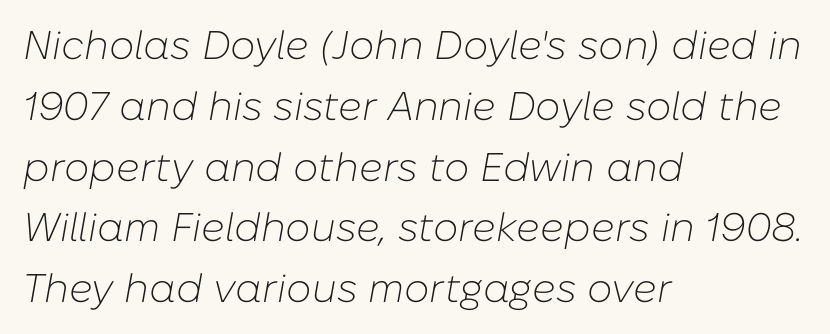
The image shows 40 px light type, italic (leaning right); set left-aligned, normal line spacing (1.52x), normal letter spacing, not underlined; low stroke contrast and a medium x-height.
